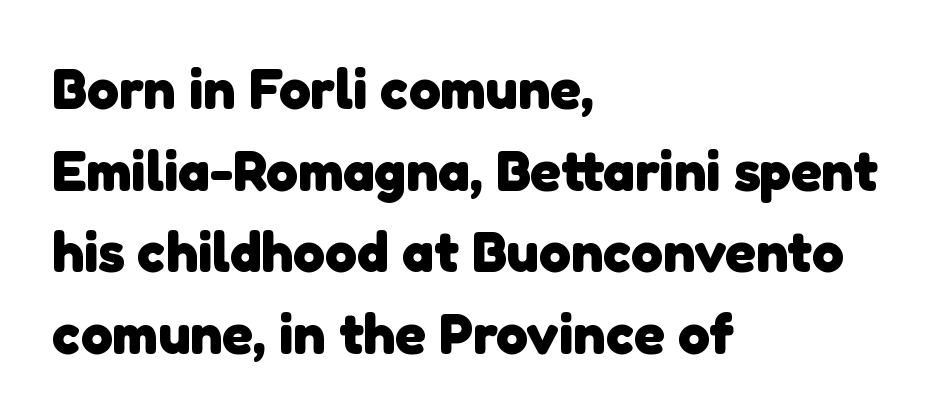
{"serif": "no", "bold": "yes", "weight": "heavy", "width": "normal", "stroke_contrast": "low", "x_height": "medium", "monospaced": "no", "underline": "no", "align": "left", "line_spacing": "normal", "line_spacing_ratio": 1.43, "letter_spacing": "normal", "letter_spacing_em": 0.0, "glyph_px": 57}
